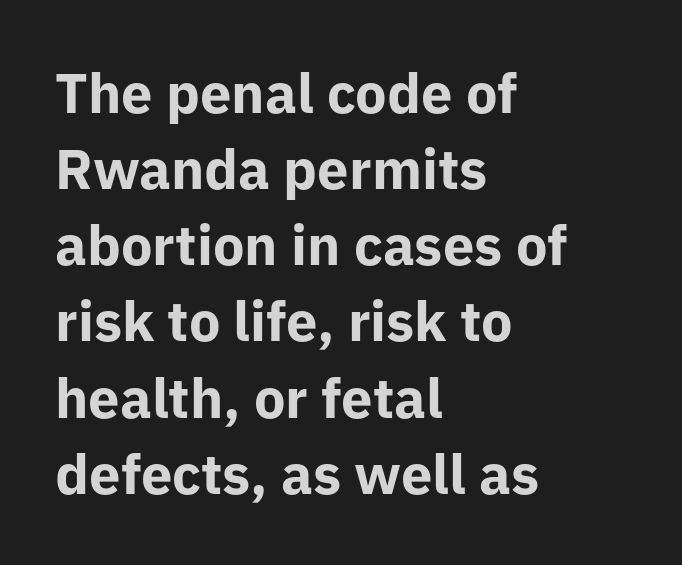
The rows are spaced the way most documents space them. Upright lettering throughout. You could call the tracking neutral — neither tight nor loose. The rag falls on the right side of this text block. Stroke terminals: plain, sans-serif.
